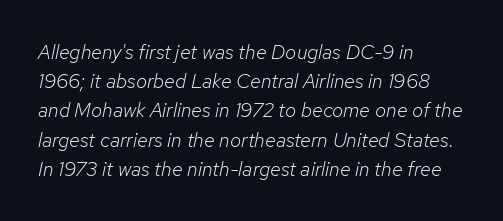
Q: Is the text bold? A: No.
Q: Is the text italic (slanted)? A: Yes, it leans right by about 12 degrees.
Q: Is the text underlined? A: No.
Q: How is the paragraph aligned? A: Left-aligned.
Q: Is the spacing between letters normal or unusually wide? A: Normal.
Q: Is the spacing between lines tight, normal or loose? A: Normal.
